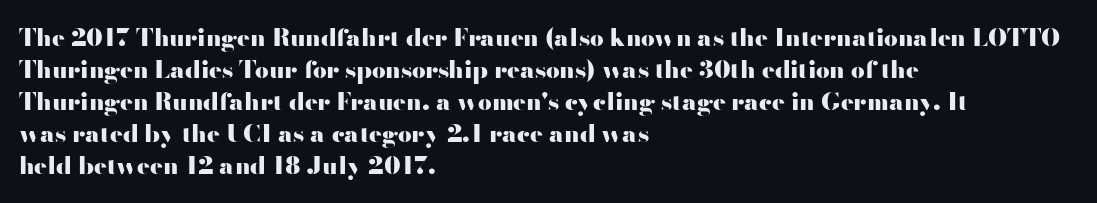
The image shows 24 px bold type, upright; set left-aligned, normal line spacing (1.33x), normal letter spacing, not underlined.
